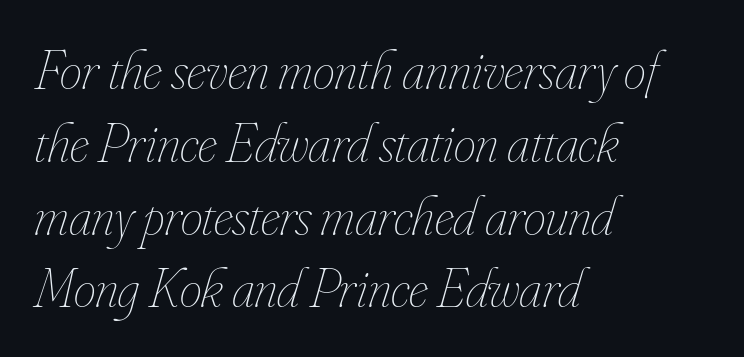
{"italic": "yes", "lean": "right", "slant_degrees": 16, "bold": "no", "weight": "thin", "width": "condensed", "stroke_contrast": "low", "x_height": "small", "monospaced": "no", "underline": "no", "align": "left", "line_spacing": "normal", "line_spacing_ratio": 1.3, "letter_spacing": "normal", "letter_spacing_em": 0.0, "glyph_px": 56}
